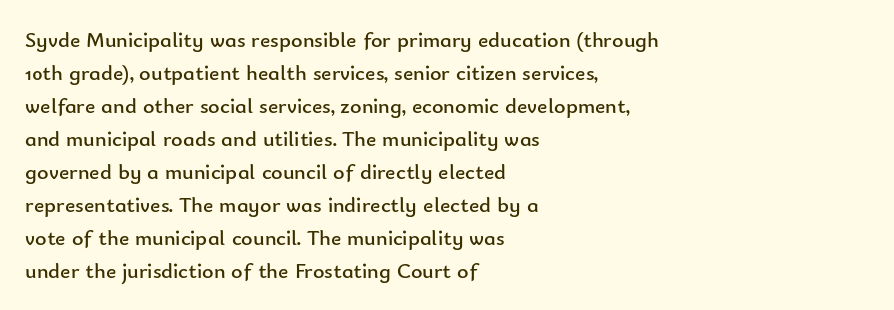
In terms of leading, this rendering sits right in the middle. Quick note: not italic, upright. Stems here are at most as thick as an everyday book face. Letter spacing: default.
